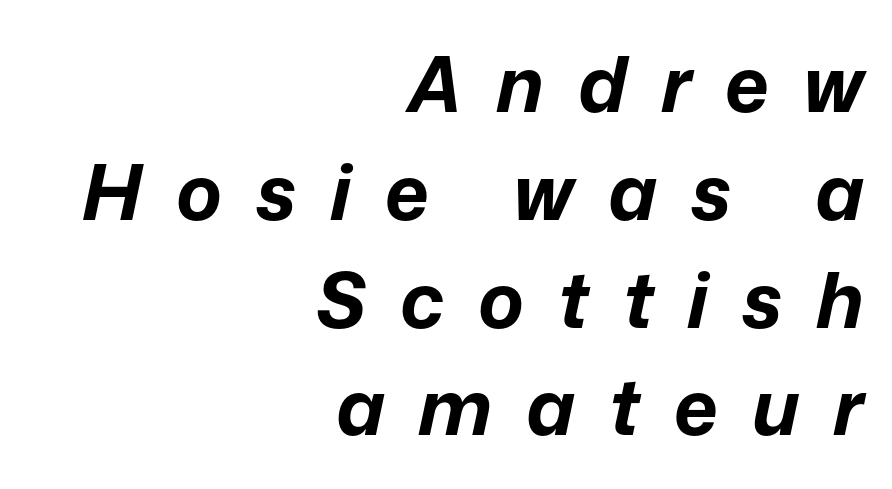
{"italic": "yes", "lean": "right", "slant_degrees": 12, "bold": "yes", "weight": "bold", "width": "normal", "stroke_contrast": "low", "x_height": "medium", "monospaced": "no", "underline": "no", "align": "right", "line_spacing": "normal", "line_spacing_ratio": 1.4, "letter_spacing": "wide", "letter_spacing_em": 0.44, "glyph_px": 77}
